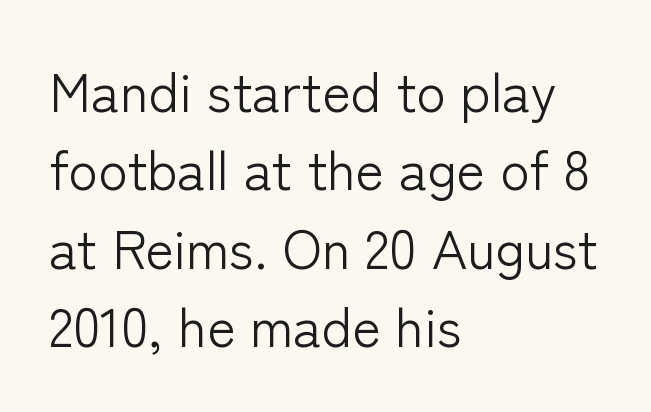
Q: Is the text bold? A: No.
Q: Is the text italic (slanted)? A: No, it is upright.
Q: Is the typeface a serif or a sans-serif typeface? A: Sans-serif.
Q: Is the text underlined? A: No.
Q: How is the paragraph aligned? A: Left-aligned.
Q: Is the spacing between letters normal or unusually wide? A: Normal.
Q: Is the spacing between lines tight, normal or loose? A: Normal.
Q: Width (condensed, normal, or wide)? A: Normal.
Q: Stroke contrast? A: Low.
Q: x-height? A: Medium.
Q: Monospaced? A: No.
